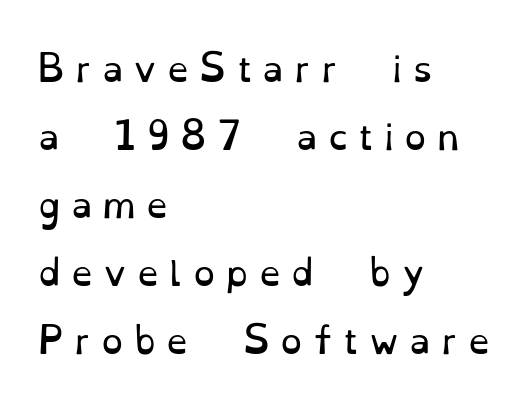
{"italic": "no", "bold": "no", "weight": "regular", "width": "normal", "stroke_contrast": "low", "x_height": "small", "monospaced": "no", "underline": "no", "align": "left", "line_spacing": "loose", "line_spacing_ratio": 1.94, "letter_spacing": "wide", "letter_spacing_em": 0.29, "glyph_px": 35}
